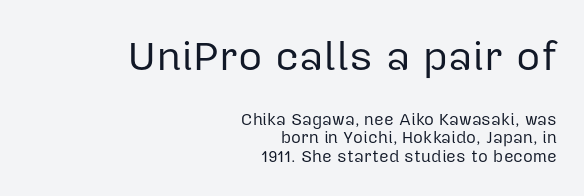
The image shows 42 px regular-weight sans-serif type, upright; set right-aligned, tight line spacing (1.1x), normal letter spacing, not underlined; the first (top) block is 2.47x larger; low stroke contrast and a medium x-height.
